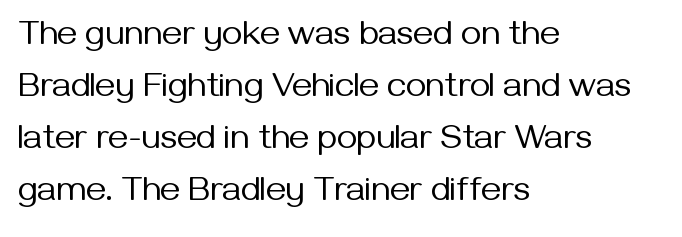
{"serif": "no", "italic": "no", "bold": "no", "weight": "regular", "width": "normal", "stroke_contrast": "medium", "x_height": "medium", "monospaced": "no", "underline": "no", "align": "left", "line_spacing": "normal", "line_spacing_ratio": 1.49, "letter_spacing": "normal", "letter_spacing_em": 0.0, "glyph_px": 35}
